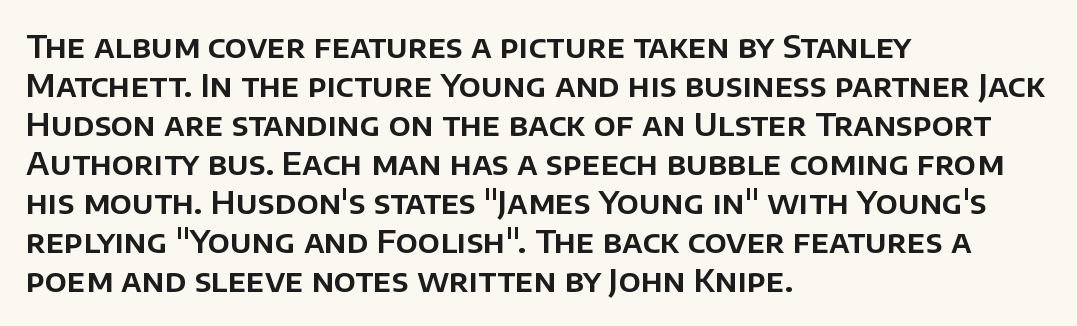
Looks like regular typesetting: each glyph gets only the width it needs. Font category for this specimen: sans-serif. Underlining? Definitely not there. Between one letter and the next there's only the usual sliver of space. It's the straight-up-and-down kind of type. Notice how the passage keeps a crisp vertical edge on the left only.
